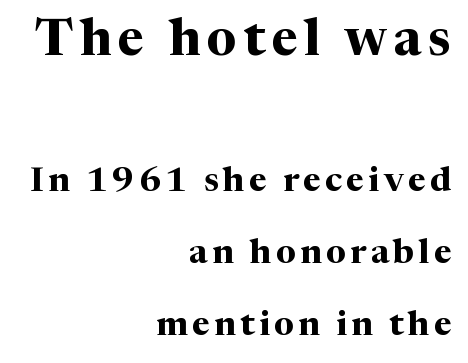
{"serif": "yes", "italic": "no", "bold": "yes", "weight": "bold", "width": "normal", "stroke_contrast": "medium", "x_height": "medium", "monospaced": "no", "underline": "no", "align": "right", "line_spacing": "loose", "line_spacing_ratio": 2.12, "larger_block": "first", "size_ratio": 1.5, "glyph_px": 51}
